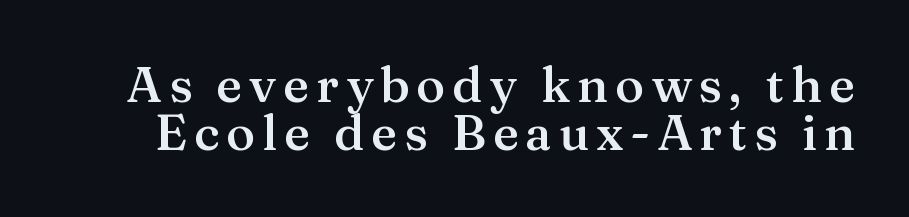
Style check: upright. The face used here is proportionally spaced, like ordinary book or web type. Rule under the text: the space is simply empty. Serif or sans? Serif — the stroke terminals have little feet. Each new line begins almost immediately beneath the previous one.
